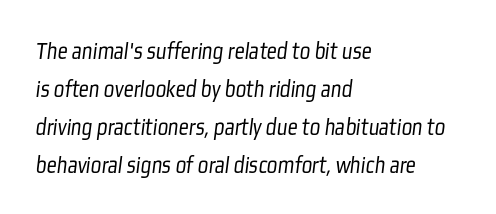
Teacher's note: observe the even left margin — that is flush-left alignment. A clean baseline with only descenders dipping below it. The designer left line spacing at the default. Characters follow at the spacing the type designer built in.
